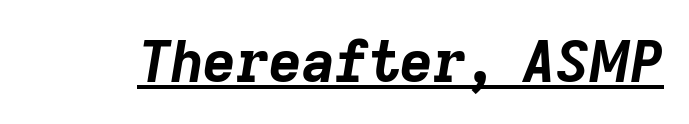
{"italic": "yes", "lean": "right", "slant_degrees": 9, "bold": "yes", "weight": "bold", "width": "normal", "stroke_contrast": "low", "x_height": "medium", "monospaced": "no", "underline": "yes", "letter_spacing": "normal", "letter_spacing_em": 0.0, "glyph_px": 57}
